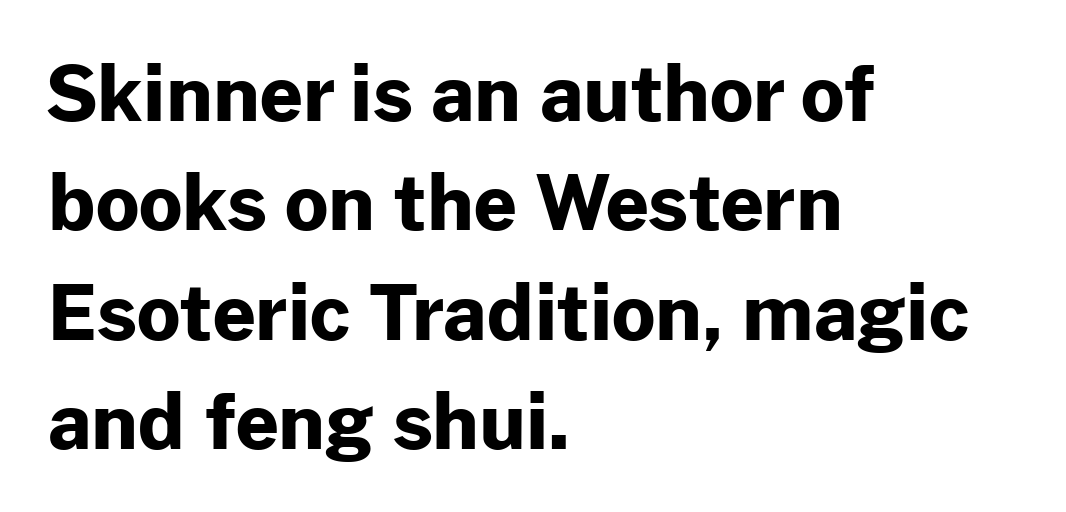
The image shows 76 px bold sans-serif type, upright; set left-aligned, normal line spacing (1.44x), normal letter spacing, not underlined; low stroke contrast and a medium x-height.
